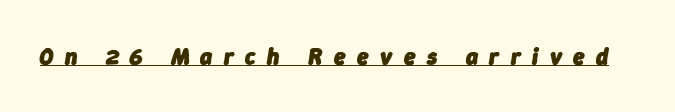
Compared with undecorated copy, this sample adds a rule below the words. Looking at the ascenders, they clearly lean. The horizontal fit of the characters is loose and conspicuously gappy. A dark, heavy texture on the line: the type is bold.
